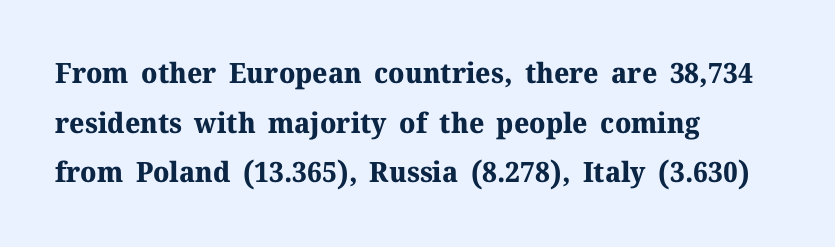
The image shows 28 px bold serif type, upright; set left-aligned, line spacing 1.77x, normal letter spacing, not underlined; medium stroke contrast and a medium x-height.
